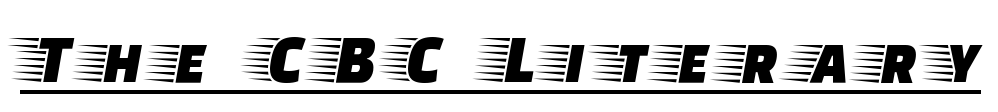
The image shows 71 px wide serif type; set unusually wide letter spacing (+0.24 em), underlined; low stroke contrast and a large x-height.
